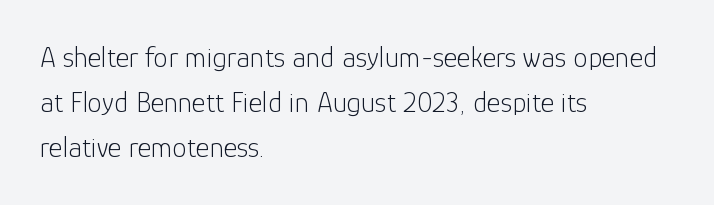
The image shows 29 px light sans-serif type, upright; set left-aligned, normal line spacing (1.56x), normal letter spacing, not underlined; low stroke contrast and a medium x-height.
